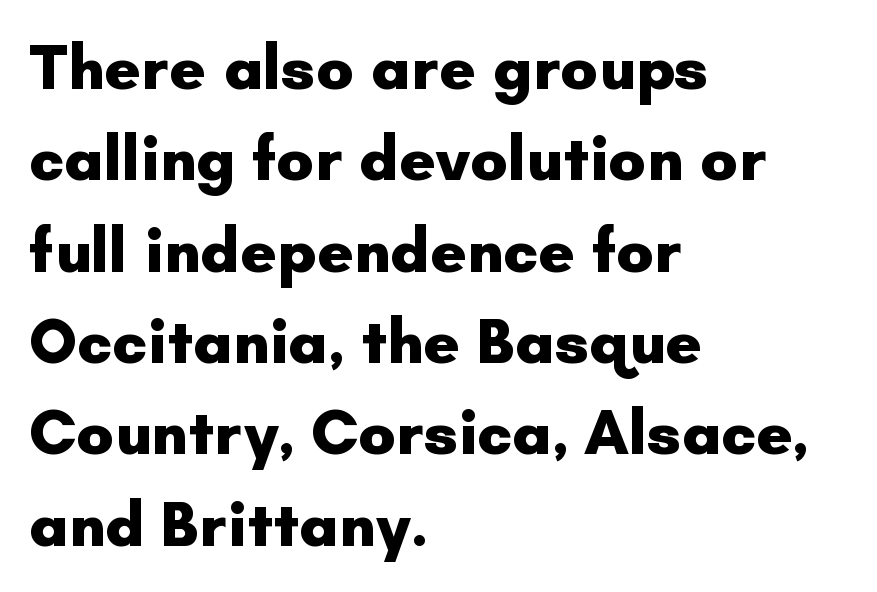
{"serif": "no", "italic": "no", "bold": "yes", "weight": "heavy", "width": "normal", "stroke_contrast": "low", "x_height": "small", "monospaced": "no", "underline": "no", "align": "left", "line_spacing": "normal", "line_spacing_ratio": 1.45, "letter_spacing": "normal", "letter_spacing_em": 0.0, "glyph_px": 63}
